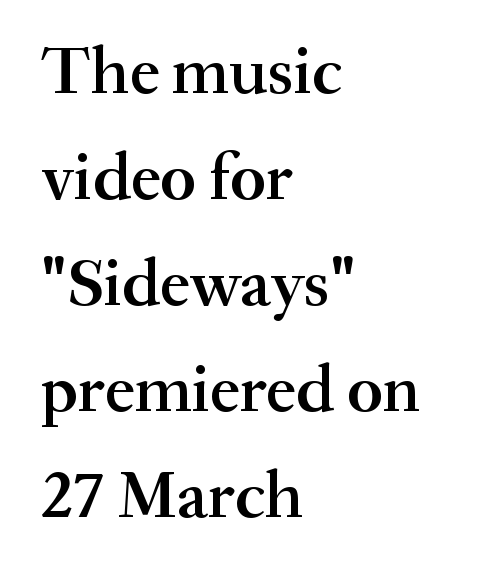
Q: Is the text bold? A: Semi-bold.
Q: Is the text italic (slanted)? A: No, it is upright.
Q: Is the typeface a serif or a sans-serif typeface? A: Serif.
Q: Is the text underlined? A: No.
Q: How is the paragraph aligned? A: Left-aligned.
Q: Is the spacing between letters normal or unusually wide? A: Normal.
Q: Is the spacing between lines tight, normal or loose? A: Normal.
Q: Width (condensed, normal, or wide)? A: Normal.
Q: Stroke contrast? A: Medium.
Q: x-height? A: Small.
Q: Monospaced? A: No.
